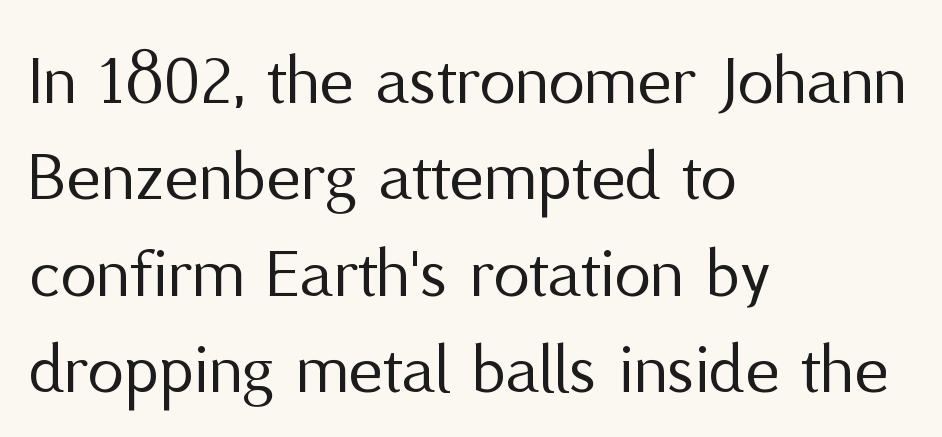
{"serif": "no", "italic": "no", "bold": "no", "weight": "regular", "width": "normal", "stroke_contrast": "medium", "x_height": "medium", "monospaced": "no", "underline": "no", "align": "left", "line_spacing": "normal", "line_spacing_ratio": 1.32, "letter_spacing": "normal", "letter_spacing_em": 0.0, "glyph_px": 73}
